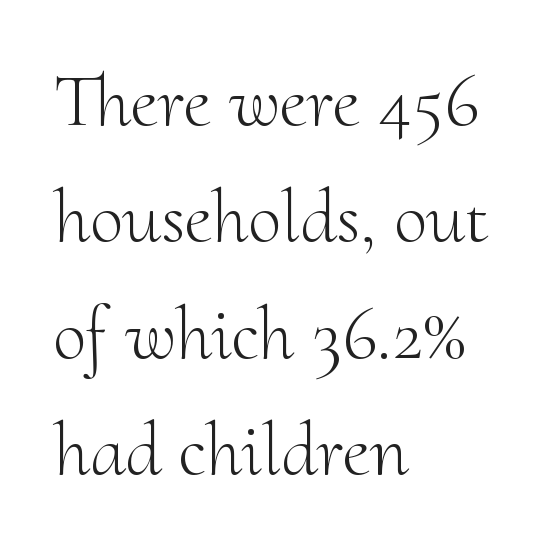
The typeface has the unassuming heft of standard copy or less. Just letters on the line, the space beneath them empty. Rendered with straight, roman letterforms. Is this a fixed-width face? No — the glyphs have proportional, varying widths.
